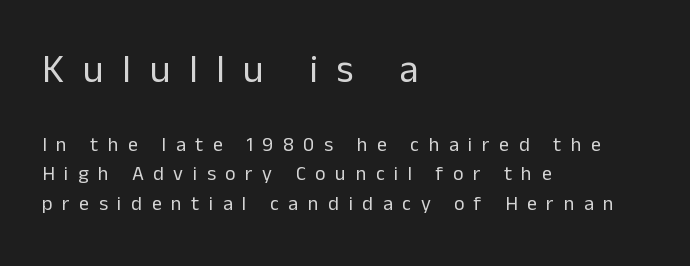
The image shows 39 px regular-weight sans-serif type, upright; set left-aligned, normal line spacing (1.46x), unusually wide letter spacing (+0.48 em), not underlined; the first (top) block is 1.95x larger; low stroke contrast and a medium x-height.
